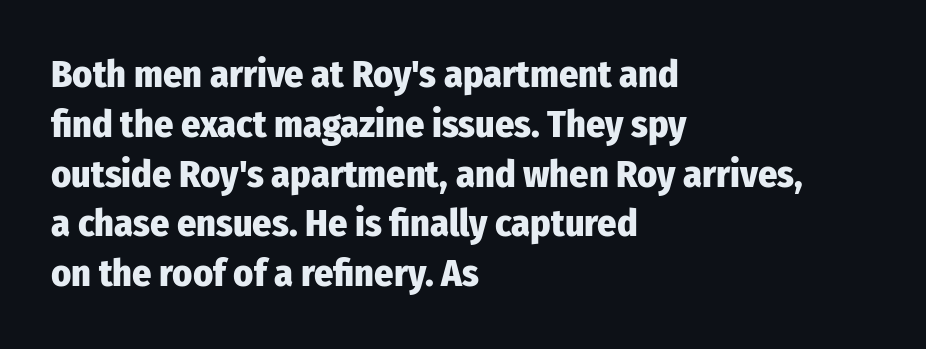
The image shows 38 px heavy, condensed sans-serif type, upright; set left-aligned, normal line spacing (1.31x), normal letter spacing, not underlined; low stroke contrast and a medium x-height.
